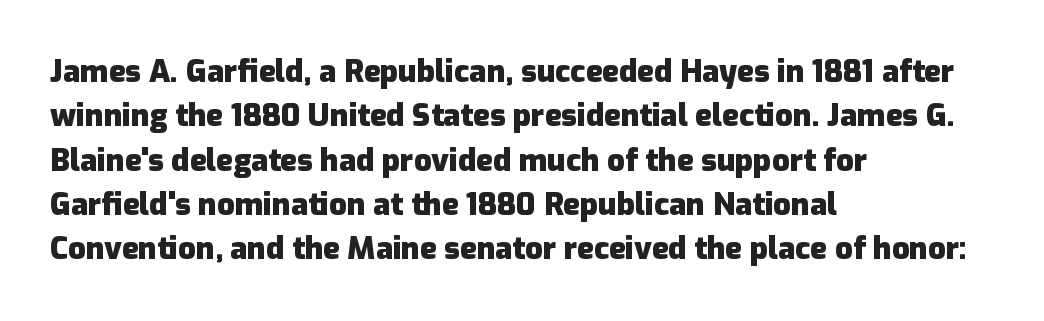
The passage shown is typed in a proportional face where columns would drift. The typesetter chose a ragged-right arrangement here. The foot of each line stays bare and open. Short note: letters normally spaced. This block has exactly the height ordinary leading produces.
